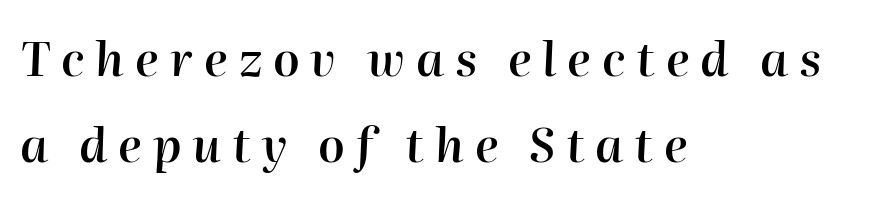
Q: Is the text bold? A: Semi-bold.
Q: Is the text italic (slanted)? A: Yes, it leans right by about 2 degrees.
Q: Is the text underlined? A: No.
Q: How is the paragraph aligned? A: Left-aligned.
Q: Is the spacing between letters normal or unusually wide? A: Unusually wide.
Q: Width (condensed, normal, or wide)? A: Normal.
Q: Stroke contrast? A: High.
Q: x-height? A: Medium.
Q: Monospaced? A: No.
